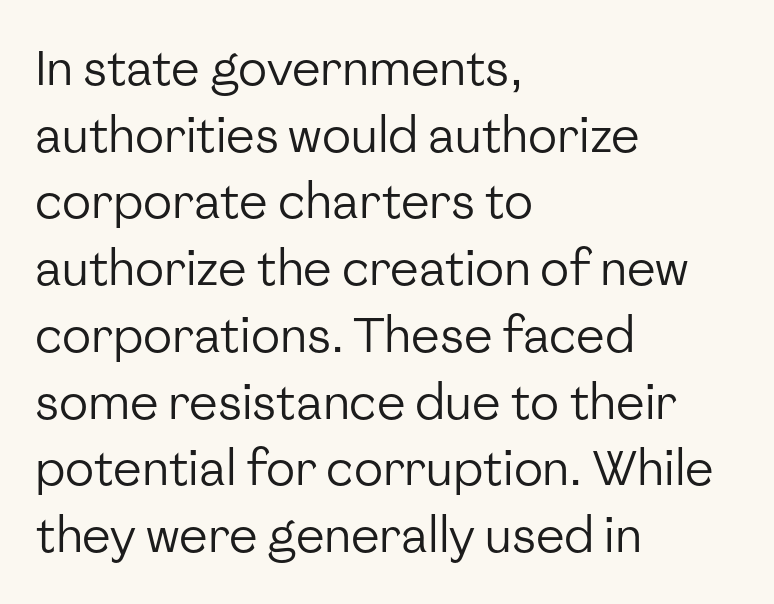
This reads as an unemphasized weight, regular at the heaviest. The space beneath each line is pristine and unruled. Characters remain perfectly vertical along every line. Caption: standard tracking, unaltered. These lines are rendered in a variable-pitch font. Short and long lines alike share a common starting point at left.
